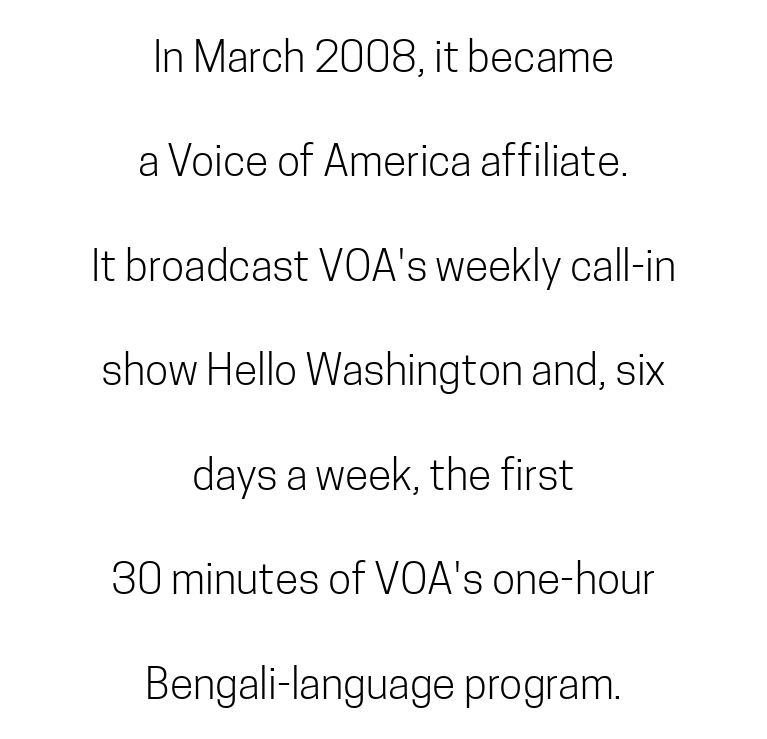
Q: Is the text bold? A: No.
Q: Is the text italic (slanted)? A: No, it is upright.
Q: Is the typeface a serif or a sans-serif typeface? A: Sans-serif.
Q: Is the text underlined? A: No.
Q: How is the paragraph aligned? A: Centered.
Q: Is the spacing between letters normal or unusually wide? A: Normal.
Q: Is the spacing between lines tight, normal or loose? A: Loose.
Q: Width (condensed, normal, or wide)? A: Condensed.
Q: Stroke contrast? A: Low.
Q: x-height? A: Medium.
Q: Monospaced? A: No.
